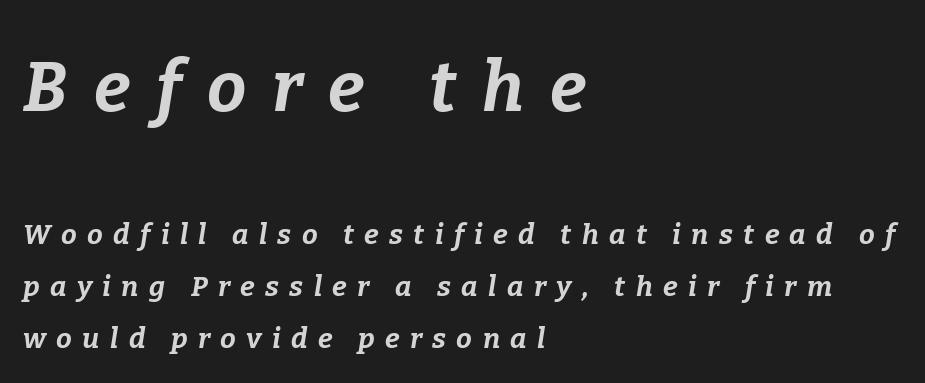
Q: Is the text bold? A: Yes.
Q: Is the text italic (slanted)? A: Yes, it leans right by about 9 degrees.
Q: Is the text underlined? A: No.
Q: How is the paragraph aligned? A: Left-aligned.
Q: Is the spacing between letters normal or unusually wide? A: Unusually wide.
Q: Which block of text is set in a larger size, the first (top) or the second (bottom)? A: The first (top) one.
Q: Width (condensed, normal, or wide)? A: Normal.
Q: Stroke contrast? A: Low.
Q: x-height? A: Medium.
Q: Monospaced? A: No.
